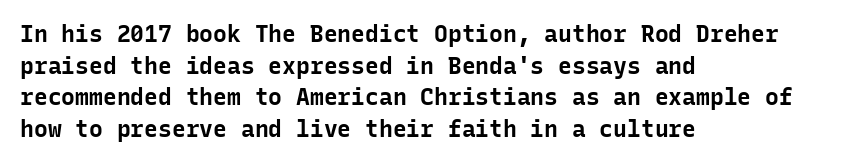
Q: Is the text bold? A: Yes.
Q: Is the text italic (slanted)? A: No, it is upright.
Q: Is the text underlined? A: No.
Q: How is the paragraph aligned? A: Left-aligned.
Q: Is the spacing between letters normal or unusually wide? A: Normal.
Q: Is the spacing between lines tight, normal or loose? A: Normal.
